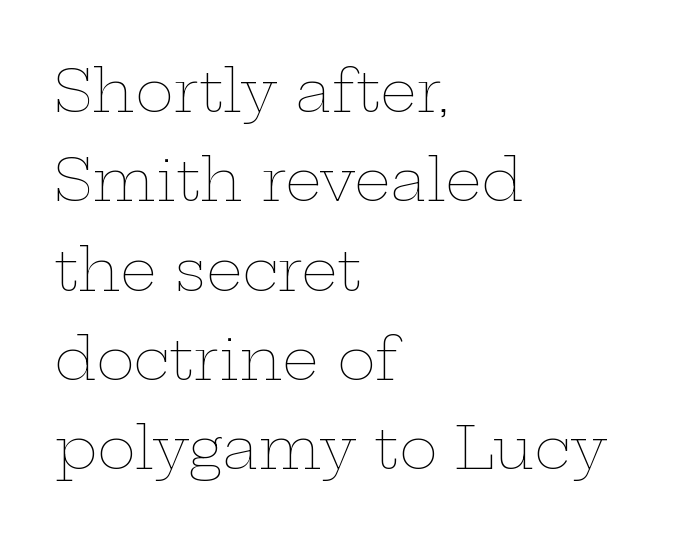
Character widths vary here, with narrow letters taking less room than wide ones. Counters stay open thanks to moderate or lighter strokes. Layout note: lines flush left. The axis of the letterforms is exactly vertical. Line spacing here is normal. Anything drawn beneath the words? Only blank space.
